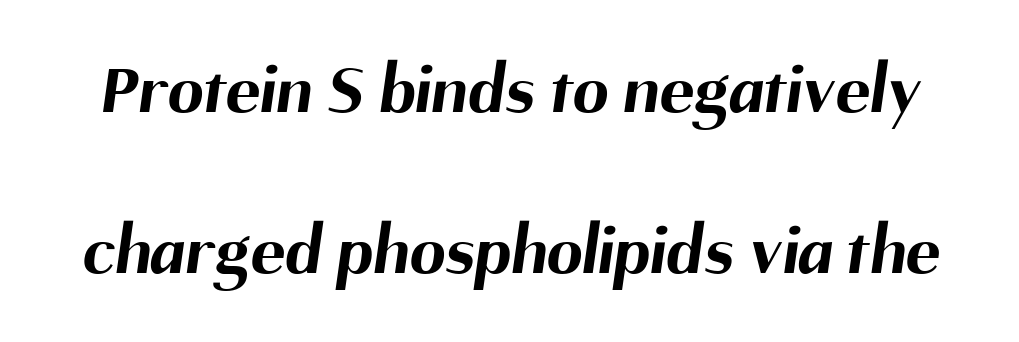
{"serif": "no", "bold": "yes", "weight": "bold", "width": "normal", "stroke_contrast": "medium", "x_height": "medium", "monospaced": "no", "underline": "no", "line_spacing": "loose", "line_spacing_ratio": 2.24, "letter_spacing": "normal", "letter_spacing_em": 0.0, "glyph_px": 72}
